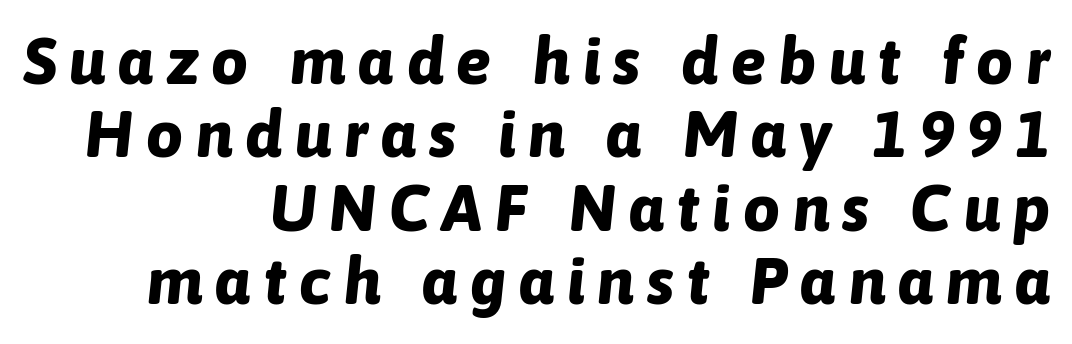
{"italic": "yes", "lean": "right", "slant_degrees": 6, "bold": "yes", "weight": "bold", "width": "normal", "stroke_contrast": "low", "x_height": "medium", "monospaced": "no", "underline": "no", "align": "right", "line_spacing": "tight", "line_spacing_ratio": 1.13, "letter_spacing": "wide", "letter_spacing_em": 0.2, "glyph_px": 65}
